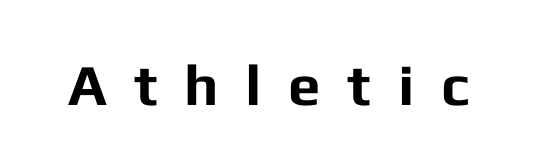
{"serif": "no", "italic": "no", "bold": "yes", "weight": "bold", "width": "normal", "stroke_contrast": "low", "x_height": "medium", "monospaced": "no", "underline": "no", "letter_spacing": "wide", "letter_spacing_em": 0.46, "glyph_px": 58}
